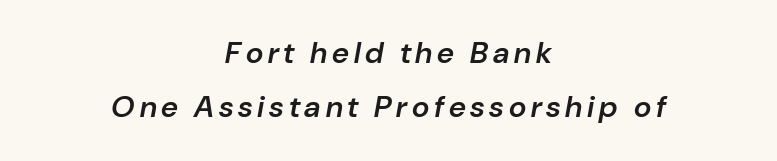
{"italic": "yes", "lean": "right", "slant_degrees": 10, "bold": "semi", "weight": "semibold", "width": "normal", "stroke_contrast": "low", "x_height": "medium", "monospaced": "no", "underline": "no", "align": "center", "line_spacing_ratio": 1.81, "glyph_px": 30}
